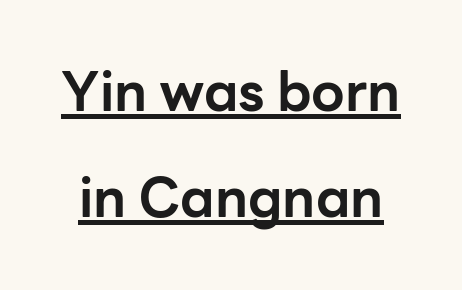
A typesetter would mark this as roman, not italic. Weight: bold. You could call the tracking neutral — neither tight nor loose. Examine the stroke ends and you'll find no serifs. One glance says open: line gaps are wider than usual.
